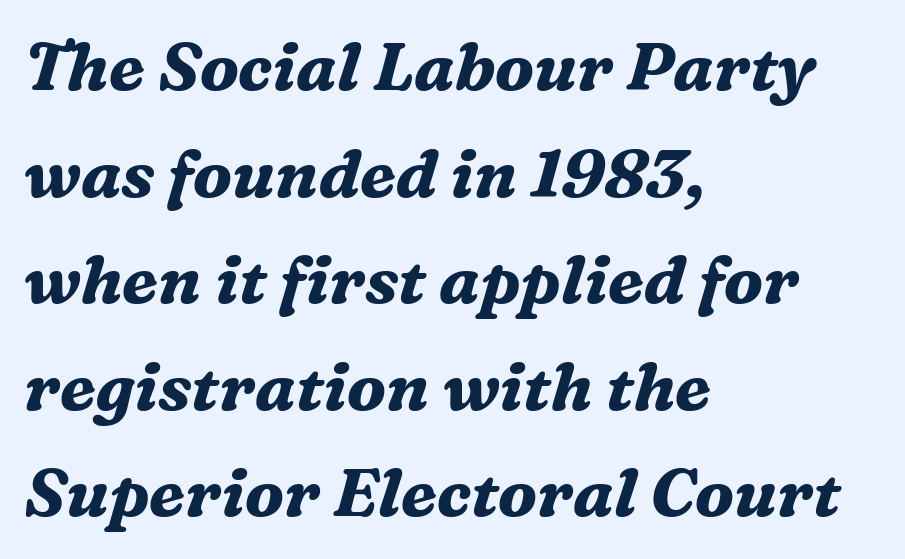
The passage is arranged the way most books set body copy — flush left. The typesetting leans heavy: a genuine bold. If you drew a line through each stem, it would be angled. The rendering uses a moderate line-height, typical for paragraphs. I'd call this a serif setting — the letters wear small feet. Students, note that the glyphs here touch the page at normal intervals.
